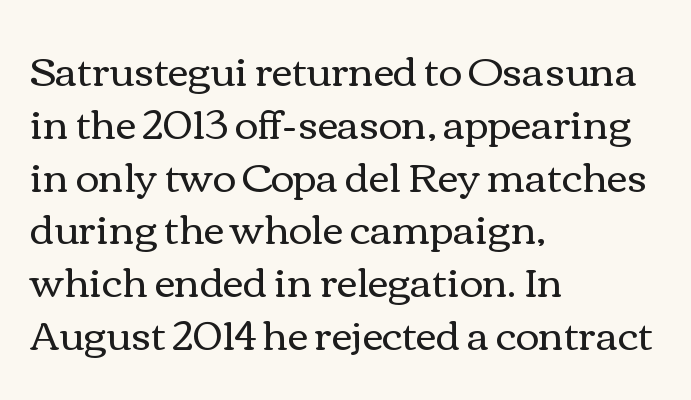
Q: Is the text bold? A: No.
Q: Is the text italic (slanted)? A: No, it is upright.
Q: Is the text underlined? A: No.
Q: How is the paragraph aligned? A: Left-aligned.
Q: Is the spacing between letters normal or unusually wide? A: Normal.
Q: Is the spacing between lines tight, normal or loose? A: Normal.
Q: Width (condensed, normal, or wide)? A: Wide.
Q: x-height? A: Medium.
Q: Monospaced? A: No.
